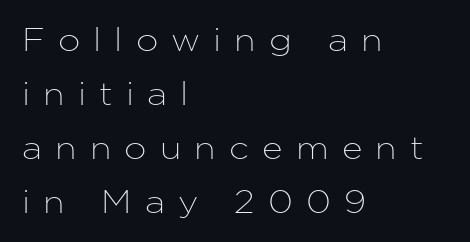
{"serif": "no", "italic": "no", "width": "normal", "stroke_contrast": "low", "x_height": "medium", "monospaced": "no", "underline": "no", "align": "left", "line_spacing": "normal", "line_spacing_ratio": 1.69, "letter_spacing": "wide", "letter_spacing_em": 0.41, "glyph_px": 32}
